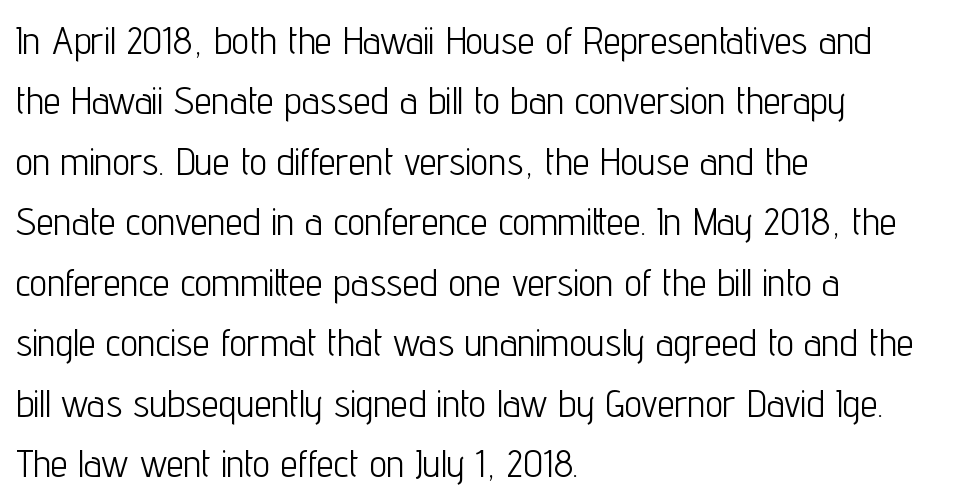
{"serif": "no", "italic": "no", "bold": "no", "weight": "light", "width": "condensed", "stroke_contrast": "low", "x_height": "medium", "monospaced": "no", "underline": "no", "align": "left", "line_spacing": "normal", "line_spacing_ratio": 1.55, "letter_spacing": "normal", "letter_spacing_em": 0.0, "glyph_px": 39}
